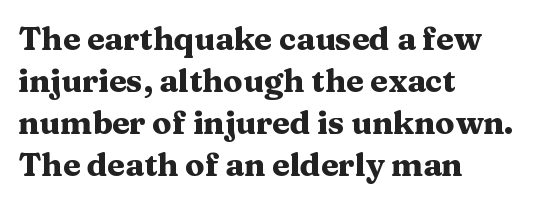
The image shows 32 px heavy, wide serif type, upright; set left-aligned, normal line spacing (1.31x), normal letter spacing, not underlined; medium stroke contrast and a medium x-height.
